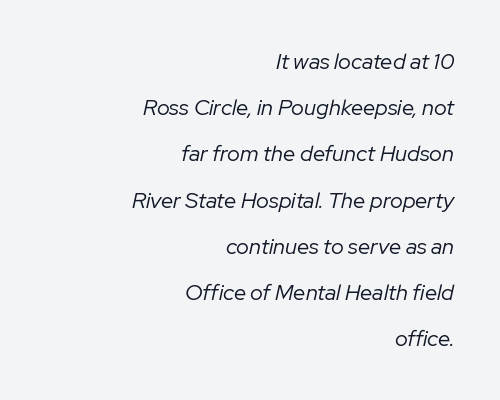
Weight: regular or lighter. A bare baseline throughout the passage. The passage is arranged like a letterhead date or caption credit — flush right. Vertical spacing — loose.
